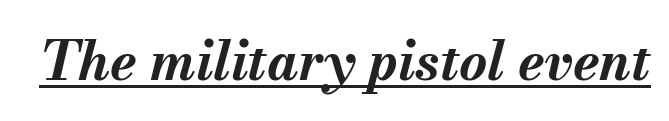
These lines are rendered in a variable-pitch font. Caption: lettering with a line underneath. What stands out about the letter spacing? Nothing — it is the standard amount. The letters are bold, with thick, heavy strokes. The face used here has a pronounced slope to its letters.
